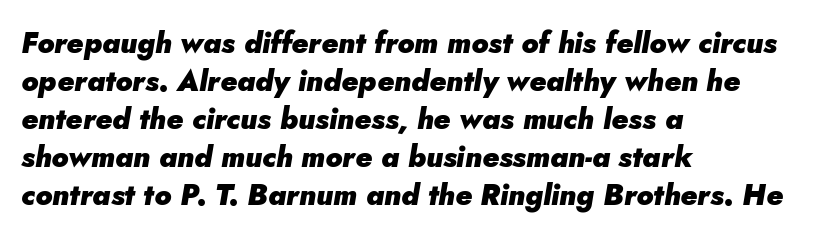
The image shows 29 px heavy type, italic (leaning right); set left-aligned, normal line spacing (1.31x), normal letter spacing, not underlined; low stroke contrast and a small x-height.
